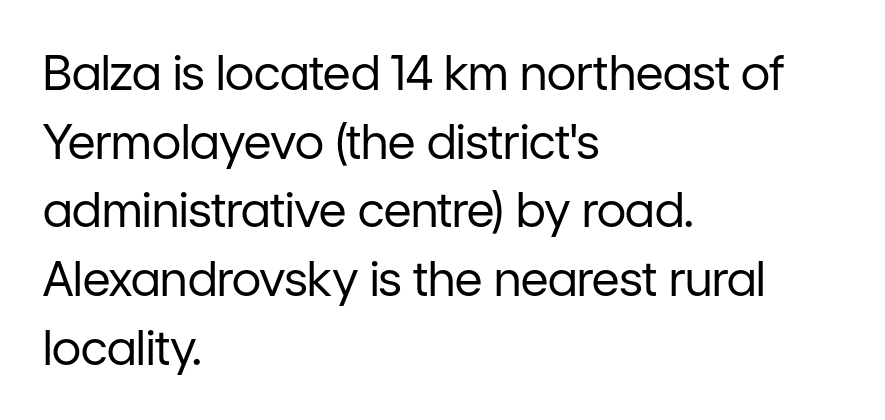
The gap between lines stays unmarked. Ordinary non-slanted type is in use. Does the copy run flush right? No — it runs flush left. Bold? No — there's no thickening of the strokes. Students, note that the glyphs here touch the page at normal intervals.
